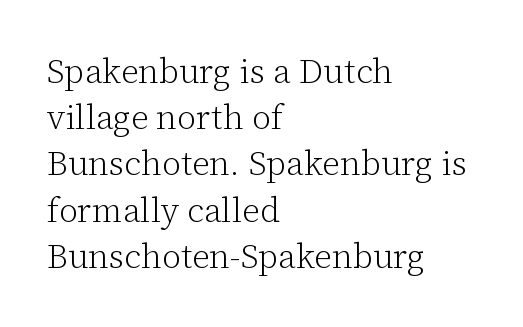
{"serif": "yes", "italic": "no", "bold": "no", "weight": "light", "width": "normal", "stroke_contrast": "low", "x_height": "medium", "monospaced": "no", "underline": "no", "align": "left", "line_spacing": "normal", "line_spacing_ratio": 1.36, "letter_spacing": "normal", "letter_spacing_em": 0.0, "glyph_px": 34}
